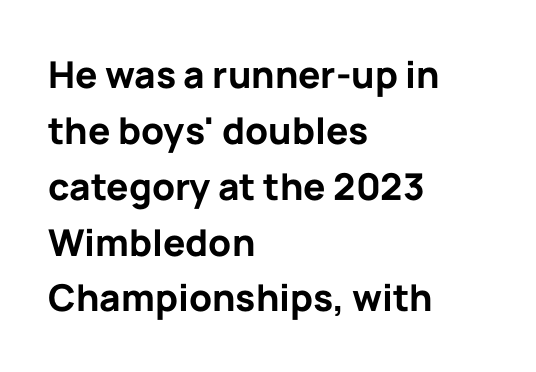
{"serif": "no", "italic": "no", "bold": "yes", "weight": "bold", "width": "normal", "stroke_contrast": "low", "x_height": "medium", "monospaced": "no", "underline": "no", "align": "left", "line_spacing": "normal", "line_spacing_ratio": 1.51, "letter_spacing": "normal", "letter_spacing_em": 0.0, "glyph_px": 37}
